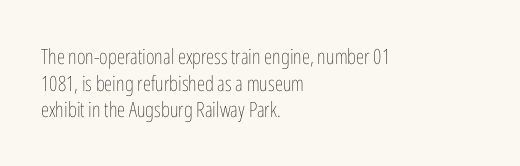
Q: Is the text bold? A: No.
Q: Is the text italic (slanted)? A: No, it is upright.
Q: Is the text underlined? A: No.
Q: How is the paragraph aligned? A: Left-aligned.
Q: Is the spacing between letters normal or unusually wide? A: Normal.
Q: Is the spacing between lines tight, normal or loose? A: Normal.
